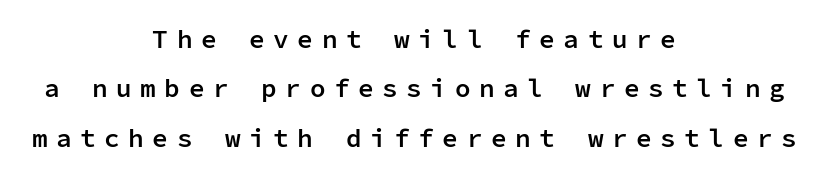
The image shows 26 px text type, upright; set centered, loose line spacing (1.9x), unusually wide letter spacing (+0.33 em), not underlined.
